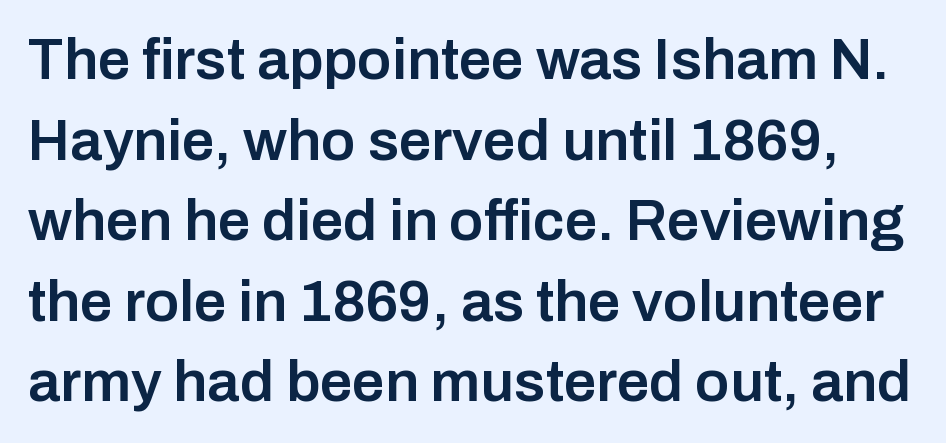
Q: Is the text bold? A: Semi-bold.
Q: Is the text italic (slanted)? A: No, it is upright.
Q: Is the typeface a serif or a sans-serif typeface? A: Sans-serif.
Q: Is the text underlined? A: No.
Q: Is the spacing between letters normal or unusually wide? A: Normal.
Q: Is the spacing between lines tight, normal or loose? A: Normal.
Q: Width (condensed, normal, or wide)? A: Normal.
Q: Stroke contrast? A: Low.
Q: x-height? A: Medium.
Q: Monospaced? A: No.
